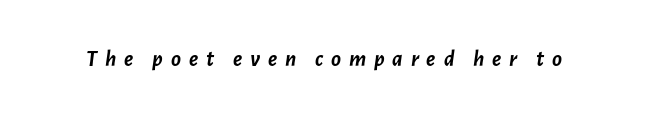
Q: Is the text bold? A: Yes.
Q: Is the text italic (slanted)? A: Yes, it leans right by about 7 degrees.
Q: Is the text underlined? A: No.
Q: Is the spacing between letters normal or unusually wide? A: Unusually wide.
